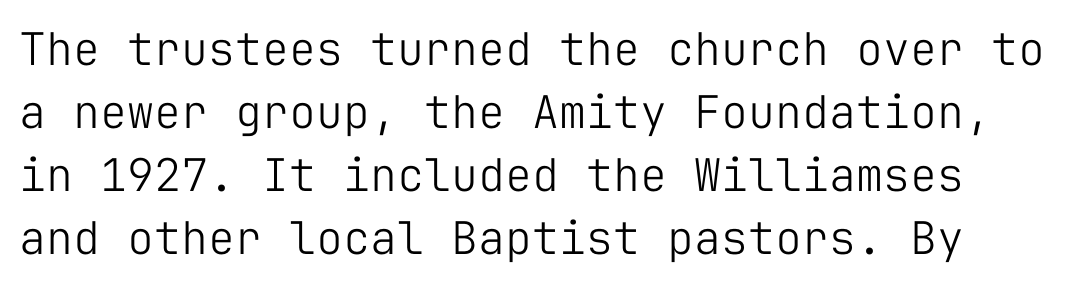
{"serif": "no", "italic": "no", "bold": "no", "weight": "light", "width": "normal", "stroke_contrast": "low", "x_height": "medium", "monospaced": "yes", "underline": "no", "line_spacing": "normal", "line_spacing_ratio": 1.4, "letter_spacing": "normal", "letter_spacing_em": 0.0, "glyph_px": 45}
